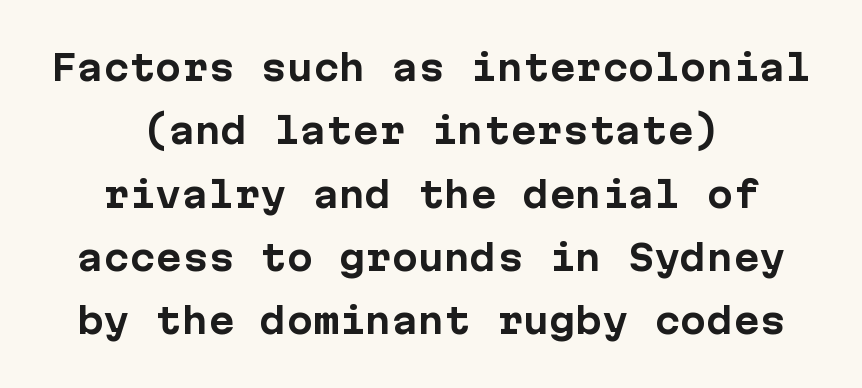
Q: Is the text bold? A: Yes.
Q: Is the text italic (slanted)? A: No, it is upright.
Q: Is the typeface a serif or a sans-serif typeface? A: Sans-serif.
Q: Is the text underlined? A: No.
Q: How is the paragraph aligned? A: Centered.
Q: Is the spacing between letters normal or unusually wide? A: Normal.
Q: Width (condensed, normal, or wide)? A: Normal.
Q: Stroke contrast? A: Low.
Q: x-height? A: Medium.
